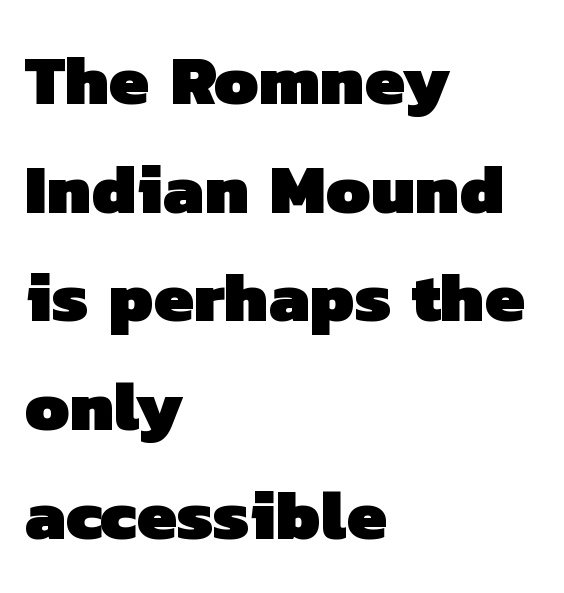
{"serif": "no", "bold": "yes", "weight": "heavy", "width": "normal", "stroke_contrast": "low", "x_height": "medium", "monospaced": "no", "underline": "no", "align": "left", "line_spacing": "normal", "line_spacing_ratio": 1.53, "letter_spacing": "normal", "letter_spacing_em": 0.0, "glyph_px": 71}
